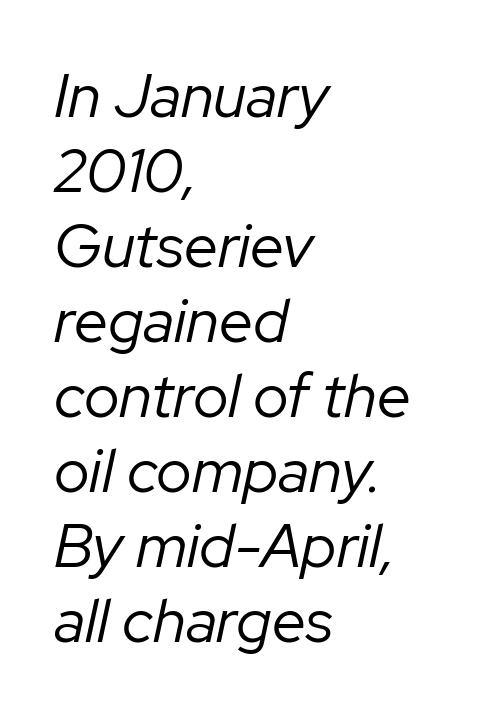
{"italic": "yes", "lean": "right", "slant_degrees": 12, "bold": "no", "weight": "regular", "width": "normal", "stroke_contrast": "low", "x_height": "medium", "monospaced": "no", "underline": "no", "align": "left", "line_spacing_ratio": 1.23, "letter_spacing": "normal", "letter_spacing_em": 0.0, "glyph_px": 61}
